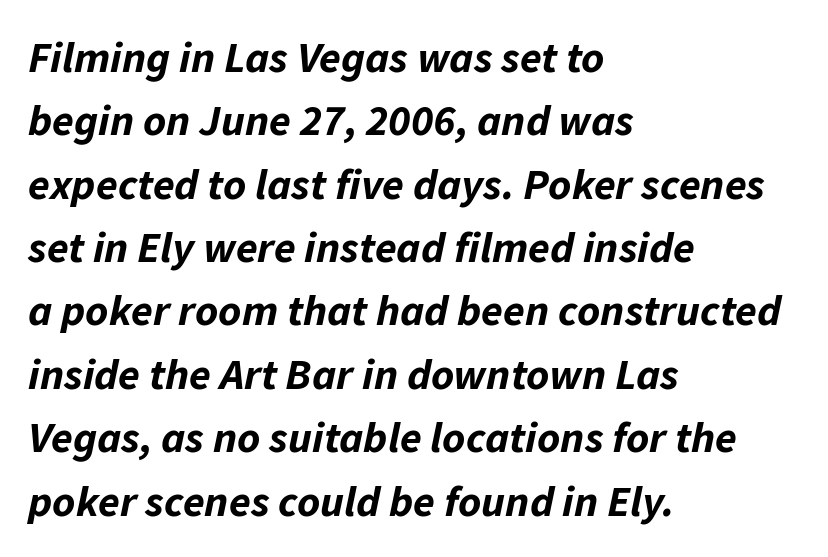
{"italic": "yes", "lean": "right", "slant_degrees": 11, "bold": "yes", "weight": "bold", "width": "normal", "stroke_contrast": "low", "x_height": "medium", "monospaced": "no", "underline": "no", "align": "left", "line_spacing": "normal", "line_spacing_ratio": 1.44, "letter_spacing": "normal", "letter_spacing_em": 0.0, "glyph_px": 44}
